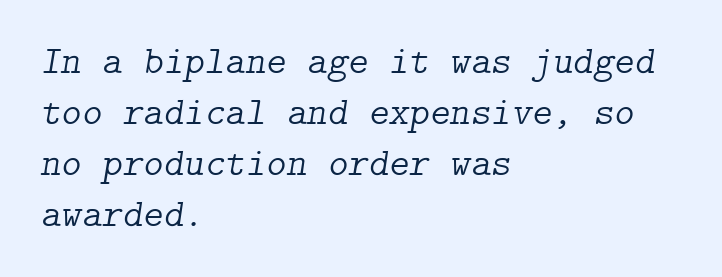
{"serif": "yes", "italic": "yes", "lean": "right", "slant_degrees": 9, "bold": "no", "weight": "light", "width": "normal", "stroke_contrast": "low", "x_height": "medium", "underline": "no", "align": "left", "line_spacing": "normal", "line_spacing_ratio": 1.31, "letter_spacing": "normal", "letter_spacing_em": 0.0, "glyph_px": 39}
